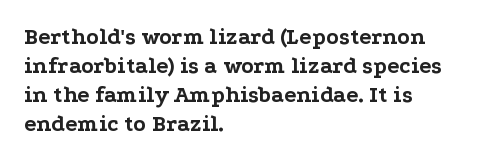
Q: Is the text bold? A: Yes.
Q: Is the text italic (slanted)? A: No, it is upright.
Q: Is the text underlined? A: No.
Q: How is the paragraph aligned? A: Left-aligned.
Q: Is the spacing between letters normal or unusually wide? A: Normal.
Q: Is the spacing between lines tight, normal or loose? A: Normal.
